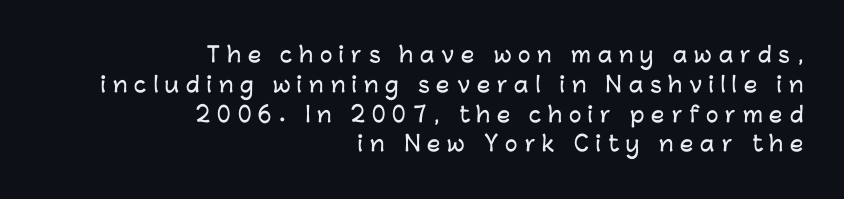
Q: Is the text italic (slanted)? A: No, it is upright.
Q: Is the text underlined? A: No.
Q: How is the paragraph aligned? A: Right-aligned.
Q: Is the spacing between letters normal or unusually wide? A: Unusually wide.
Q: Is the spacing between lines tight, normal or loose? A: Normal.
